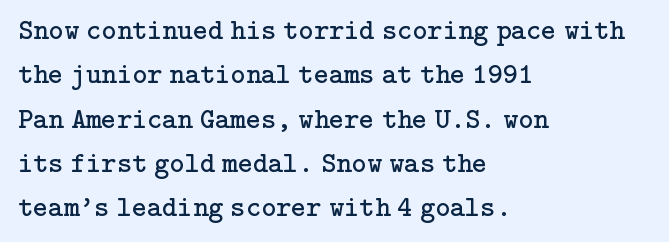
Q: Is the text bold? A: No.
Q: Is the text italic (slanted)? A: No, it is upright.
Q: Is the typeface a serif or a sans-serif typeface? A: Serif.
Q: Is the text underlined? A: No.
Q: How is the paragraph aligned? A: Left-aligned.
Q: Is the spacing between letters normal or unusually wide? A: Normal.
Q: Is the spacing between lines tight, normal or loose? A: Normal.
Q: Width (condensed, normal, or wide)? A: Normal.
Q: Stroke contrast? A: Low.
Q: x-height? A: Medium.
